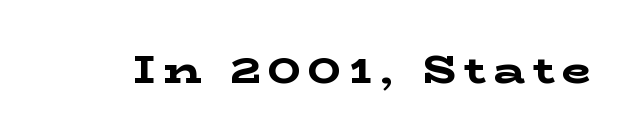
{"serif": "yes", "italic": "no", "bold": "yes", "weight": "bold", "width": "wide", "stroke_contrast": "low", "x_height": "medium", "monospaced": "no", "underline": "no", "letter_spacing": "wide", "letter_spacing_em": 0.2, "glyph_px": 38}
